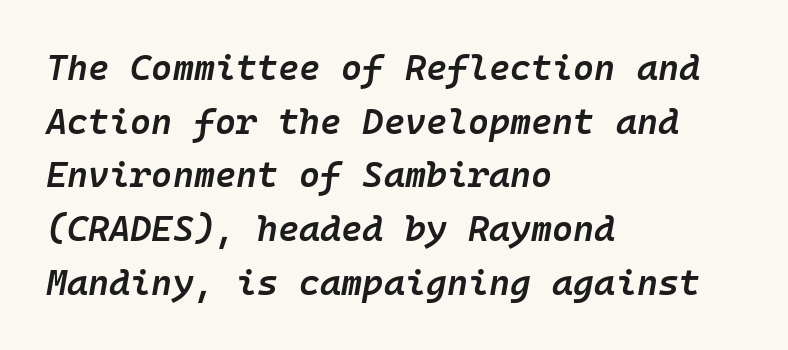
{"italic": "yes", "lean": "right", "slant_degrees": 10, "bold": "semi", "weight": "semibold", "width": "normal", "stroke_contrast": "low", "x_height": "medium", "monospaced": "yes", "underline": "no", "align": "left", "line_spacing": "normal", "line_spacing_ratio": 1.49, "letter_spacing": "normal", "letter_spacing_em": 0.0, "glyph_px": 36}
